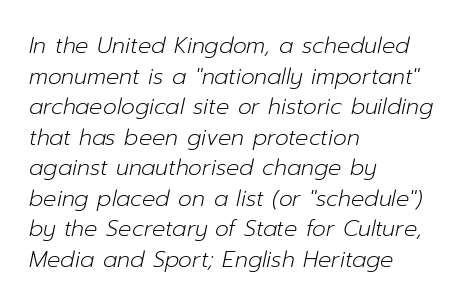
The image shows 22 px text type, italic (leaning right); set left-aligned, normal line spacing (1.39x), normal letter spacing, not underlined.
